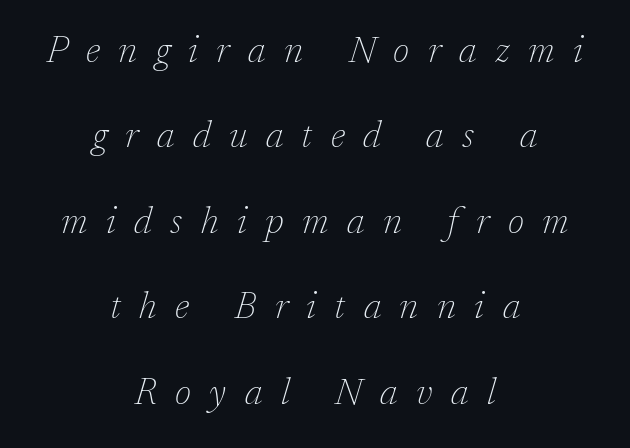
Q: Is the text bold? A: No.
Q: Is the text italic (slanted)? A: Yes, it leans right by about 17 degrees.
Q: Is the typeface a serif or a sans-serif typeface? A: Serif.
Q: Is the text underlined? A: No.
Q: How is the paragraph aligned? A: Centered.
Q: Is the spacing between letters normal or unusually wide? A: Unusually wide.
Q: Is the spacing between lines tight, normal or loose? A: Loose.
Q: Width (condensed, normal, or wide)? A: Normal.
Q: Stroke contrast? A: Low.
Q: x-height? A: Medium.
Q: Monospaced? A: No.
